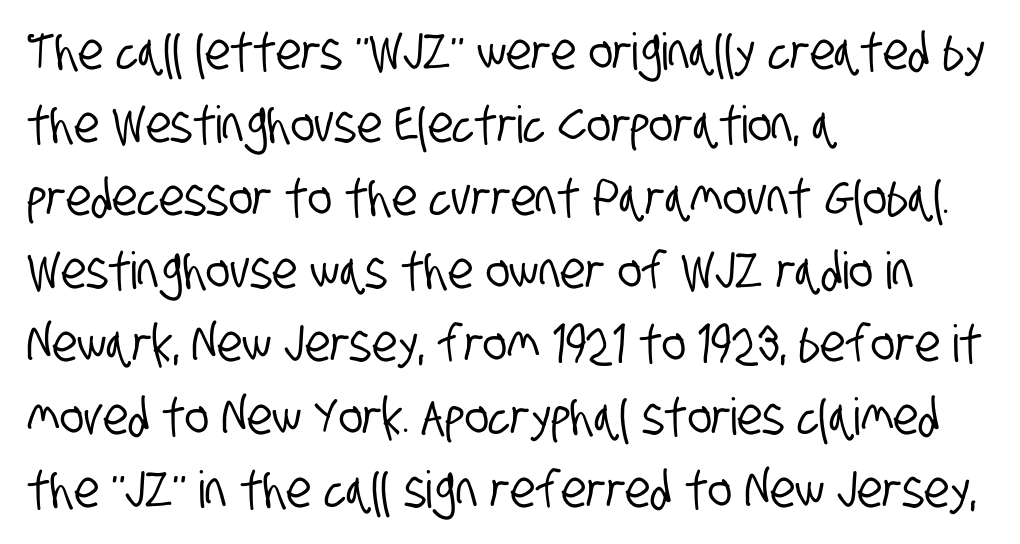
The image shows 51 px condensed sans-serif type; set left-aligned, normal line spacing (1.43x), normal letter spacing, not underlined; low stroke contrast and a large x-height.
